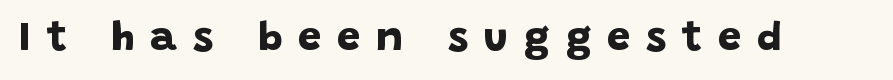
The image shows 41 px bold sans-serif type; set unusually wide letter spacing (+0.39 em), not underlined; low stroke contrast and a large x-height.
